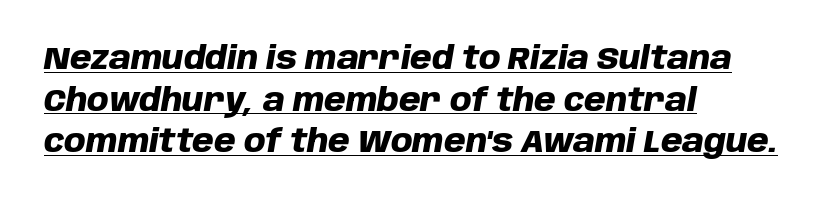
The image shows 31 px heavy type, italic (leaning right); set left-aligned, normal line spacing (1.34x), normal letter spacing, underlined; low stroke contrast and a large x-height.
